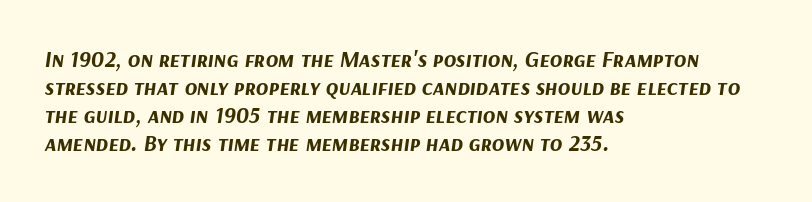
Q: Is the text bold? A: Yes.
Q: Is the text italic (slanted)? A: Yes, it leans right by about 9 degrees.
Q: Is the text underlined? A: No.
Q: How is the paragraph aligned? A: Left-aligned.
Q: Is the spacing between letters normal or unusually wide? A: Normal.
